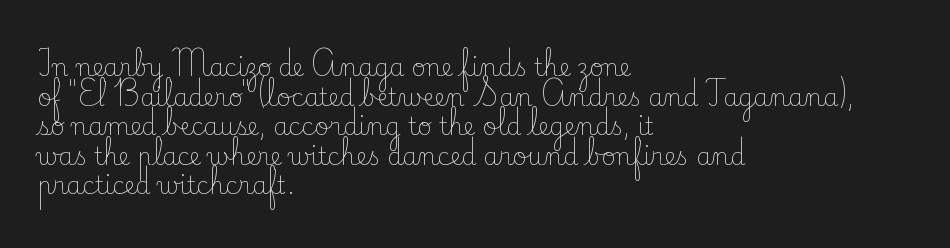
The image shows 24 px text type, upright; set left-aligned, line spacing 1.23x, normal letter spacing, not underlined.
